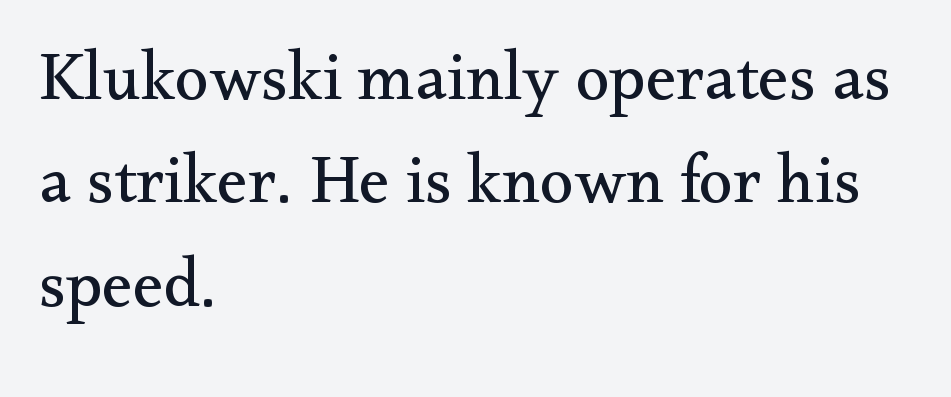
Upright lettering throughout. Small tapered or slab feet sit at the stroke ends, so this counts as serif. These lines are rendered in a variable-pitch font. Compared with a typical body face, this is equally light or lighter still.
